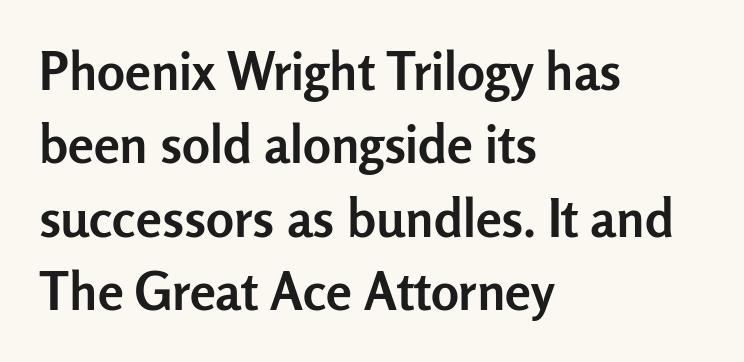
Each glyph is drawn with heavy, bold strokes. Every row of glyphs begins at an identical x-position on the left. The lettering stays uniformly vertical, giving the passage a roman look. Bare-footed words on every line. The rendering uses natural spacing where letterforms have individual widths.
